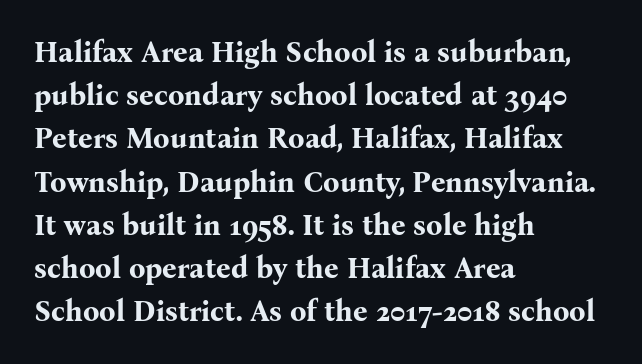
{"serif": "yes", "italic": "no", "bold": "yes", "weight": "bold", "width": "normal", "stroke_contrast": "medium", "x_height": "medium", "monospaced": "no", "underline": "no", "align": "left", "line_spacing": "normal", "line_spacing_ratio": 1.49, "letter_spacing": "normal", "letter_spacing_em": 0.0, "glyph_px": 29}
